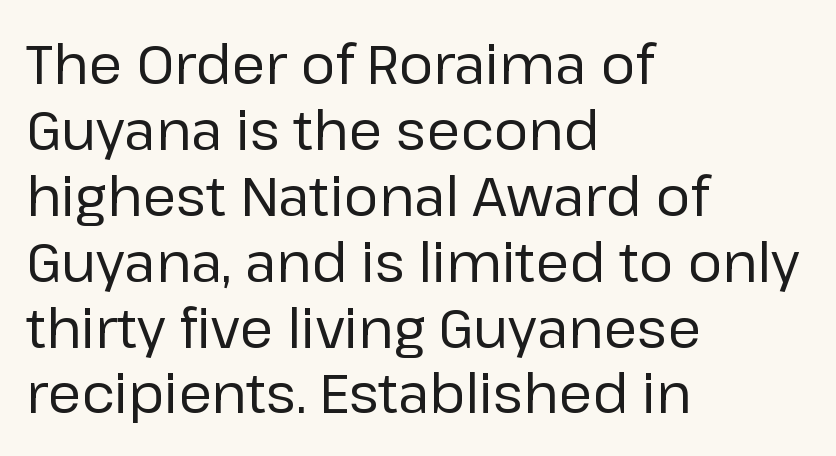
{"serif": "no", "italic": "no", "bold": "no", "weight": "regular", "width": "normal", "stroke_contrast": "low", "x_height": "medium", "monospaced": "no", "underline": "no", "align": "left", "line_spacing_ratio": 1.22, "letter_spacing": "normal", "letter_spacing_em": 0.0, "glyph_px": 54}
